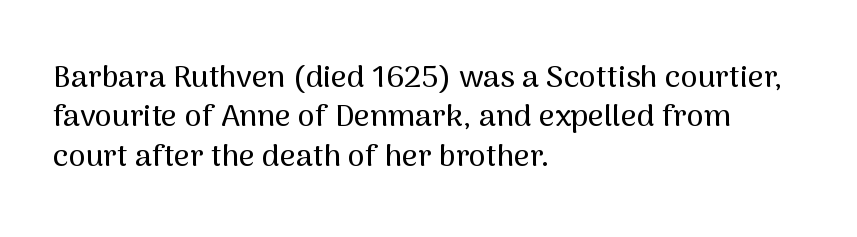
{"serif": "no", "italic": "no", "width": "normal", "stroke_contrast": "medium", "x_height": "medium", "monospaced": "no", "underline": "no", "align": "left", "line_spacing": "normal", "line_spacing_ratio": 1.27, "letter_spacing": "normal", "letter_spacing_em": 0.0, "glyph_px": 31}
